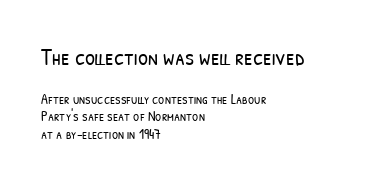
Q: Is the text bold? A: No.
Q: Is the text underlined? A: No.
Q: How is the paragraph aligned? A: Left-aligned.
Q: Is the spacing between letters normal or unusually wide? A: Normal.
Q: Is the spacing between lines tight, normal or loose? A: Normal.
Q: Which block of text is set in a larger size, the first (top) or the second (bottom)? A: The first (top) one.
